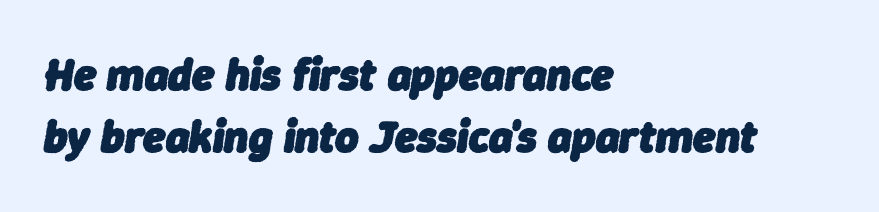
Q: Is the text bold? A: Yes.
Q: Is the text italic (slanted)? A: Yes, it leans right by about 9 degrees.
Q: Is the text underlined? A: No.
Q: How is the paragraph aligned? A: Left-aligned.
Q: Is the spacing between letters normal or unusually wide? A: Normal.
Q: Is the spacing between lines tight, normal or loose? A: Normal.
Q: Width (condensed, normal, or wide)? A: Normal.
Q: Stroke contrast? A: Low.
Q: x-height? A: Medium.
Q: Monospaced? A: No.
